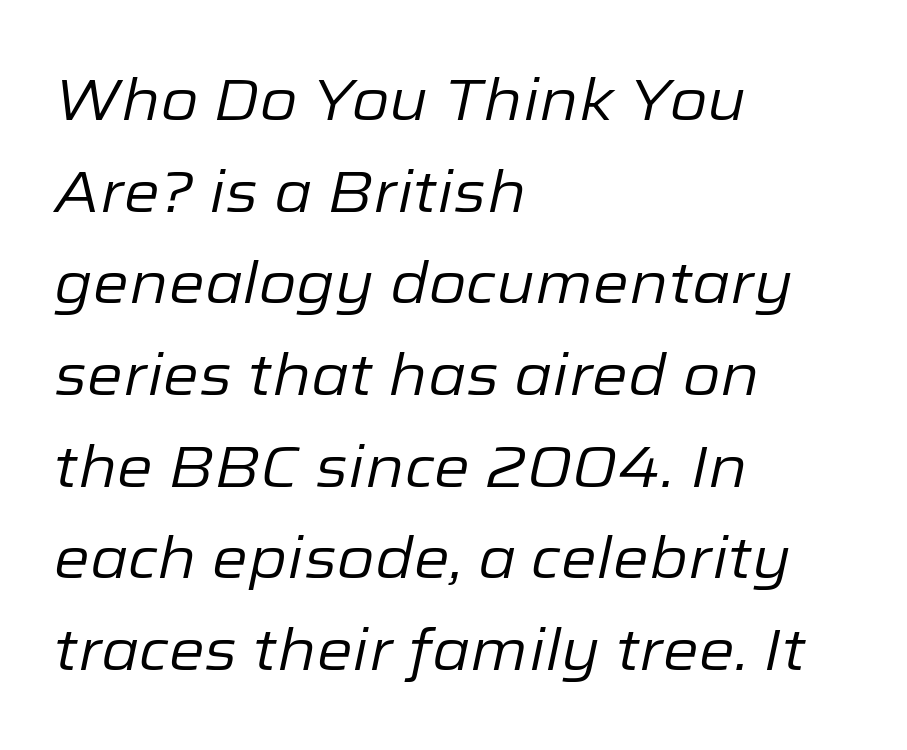
Horizontal bands of white between lines are of average thickness. A student would call this left alignment; a typographer would say flush left, rag right. No extra ink here — the face is not bold. The whole block is typeset with a tilt. A typesetter would call this proportional, since set widths differ per character. Bare-footed words on every line.
